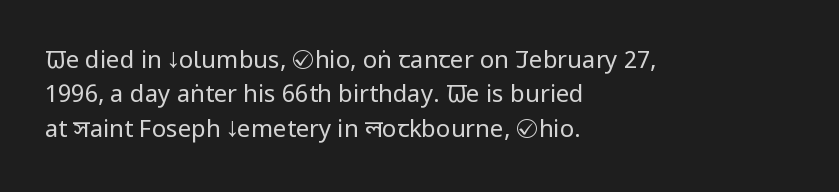
The image shows 24 px text type, upright; set left-aligned, normal line spacing (1.43x), normal letter spacing, not underlined.
